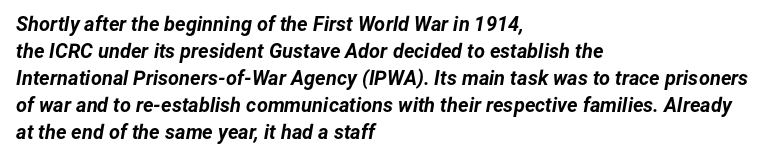
The image shows 20 px bold type, italic (leaning right); set left-aligned, normal line spacing (1.35x), normal letter spacing, not underlined.
